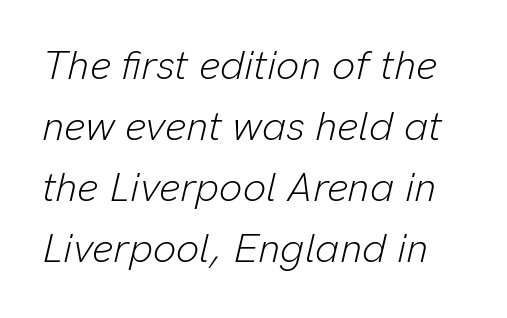
Honestly, the row spacing looks completely unremarkable. The strip under each line holds only bare page. This sample uses an oblique cut, with every glyph tilted off the vertical. Looks like regular typesetting: each glyph gets only the width it needs. No extra ink here — the face is not bold. Tracking here is standard; glyphs follow each other at the usual distance.
